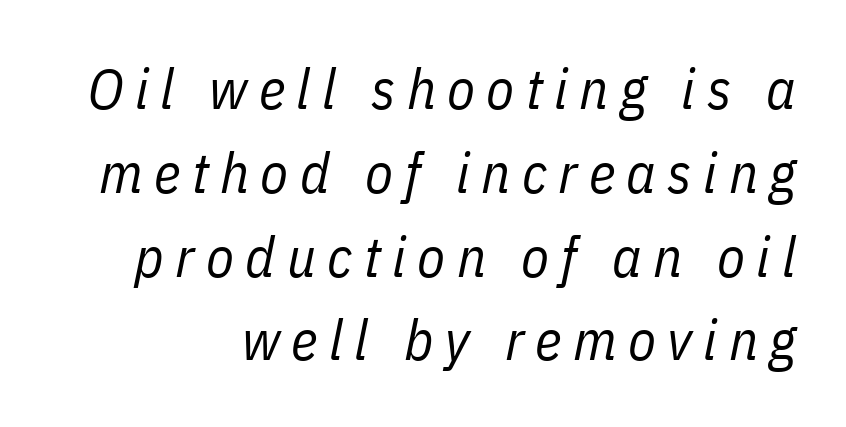
{"italic": "yes", "lean": "right", "slant_degrees": 11, "bold": "no", "weight": "regular", "width": "condensed", "stroke_contrast": "low", "x_height": "medium", "monospaced": "no", "underline": "no", "align": "right", "line_spacing": "normal", "line_spacing_ratio": 1.47, "letter_spacing": "wide", "letter_spacing_em": 0.2, "glyph_px": 57}
